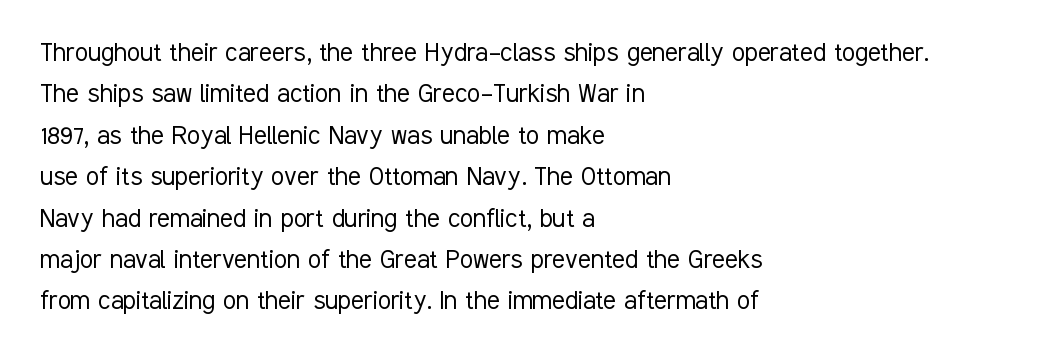
{"serif": "no", "italic": "no", "bold": "no", "weight": "light", "width": "condensed", "stroke_contrast": "low", "x_height": "medium", "monospaced": "no", "underline": "no", "align": "left", "line_spacing": "normal", "line_spacing_ratio": 1.38, "letter_spacing": "normal", "letter_spacing_em": 0.0, "glyph_px": 30}
